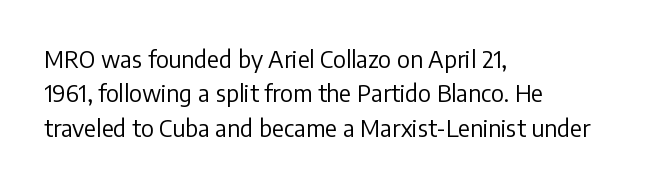
The image shows 23 px text type, upright; set left-aligned, normal line spacing (1.5x), normal letter spacing, not underlined.
